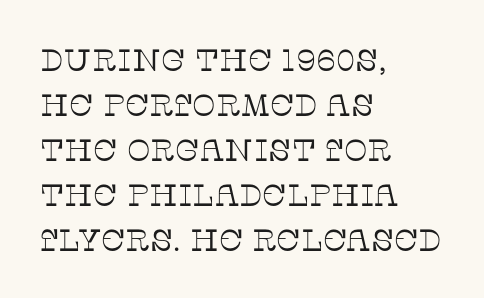
Q: Is the text bold? A: No.
Q: Is the text italic (slanted)? A: No, it is upright.
Q: Is the typeface a serif or a sans-serif typeface? A: Serif.
Q: Is the text underlined? A: No.
Q: How is the paragraph aligned? A: Left-aligned.
Q: Is the spacing between letters normal or unusually wide? A: Normal.
Q: Is the spacing between lines tight, normal or loose? A: Normal.
Q: Width (condensed, normal, or wide)? A: Normal.
Q: Stroke contrast? A: Low.
Q: x-height? A: Large.
Q: Monospaced? A: No.
